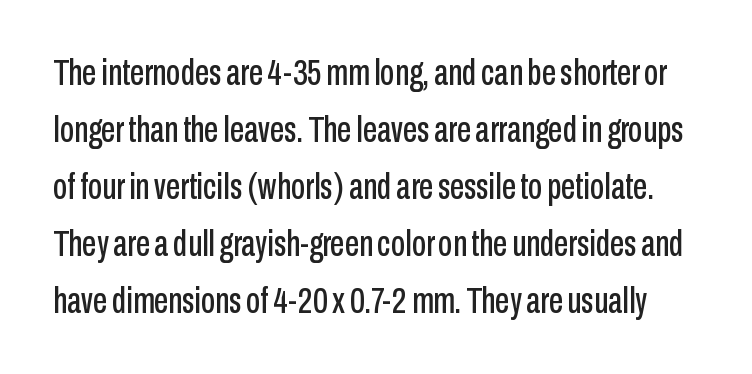
The image shows 36 px condensed sans-serif type, upright; set normal line spacing (1.58x), normal letter spacing, not underlined; low stroke contrast and a medium x-height.
